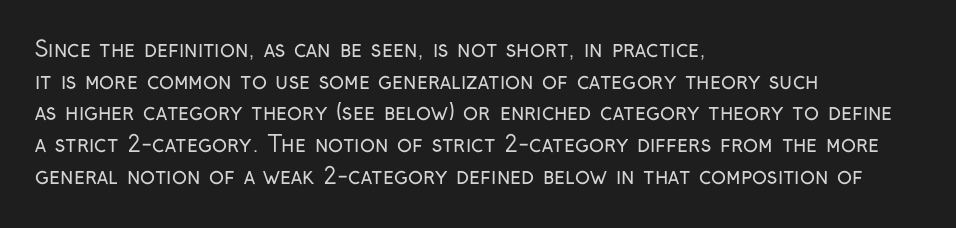
Q: Is the text bold? A: No.
Q: Is the text italic (slanted)? A: No, it is upright.
Q: Is the text underlined? A: No.
Q: How is the paragraph aligned? A: Left-aligned.
Q: Is the spacing between letters normal or unusually wide? A: Normal.
Q: Is the spacing between lines tight, normal or loose? A: Normal.
